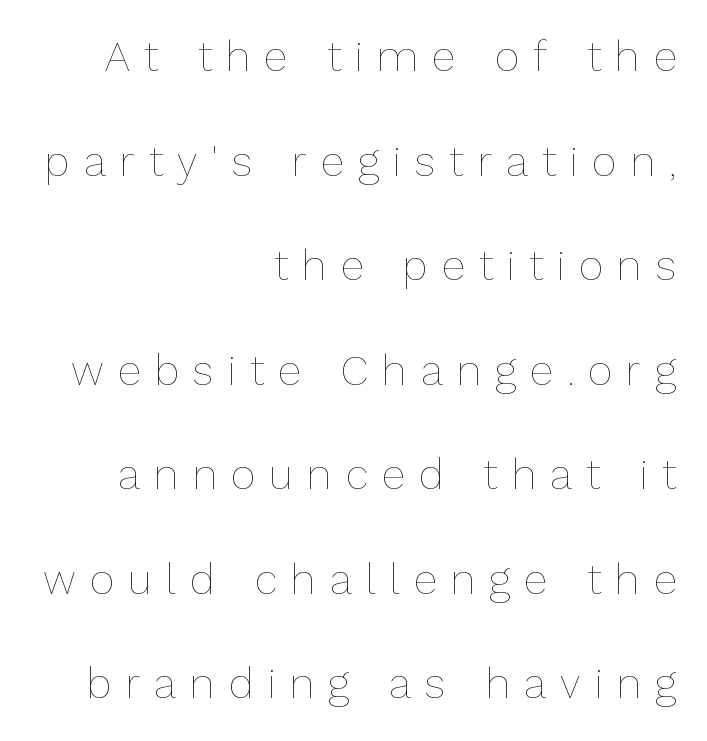
Layout note: lines flush right. Tracking value appears strongly positive — letters spread wide. Each row of text sits above clean, open space. Do the letters lean? They stand straight. The strokes are not fattened; the text isn't bold.
